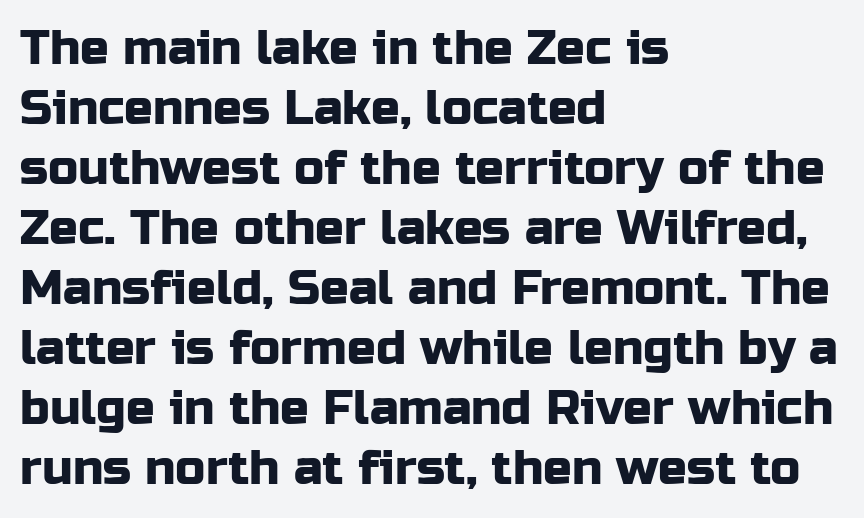
The image shows 48 px sans-serif type, upright; set left-aligned, normal line spacing (1.25x), normal letter spacing, not underlined; low stroke contrast and a medium x-height.
